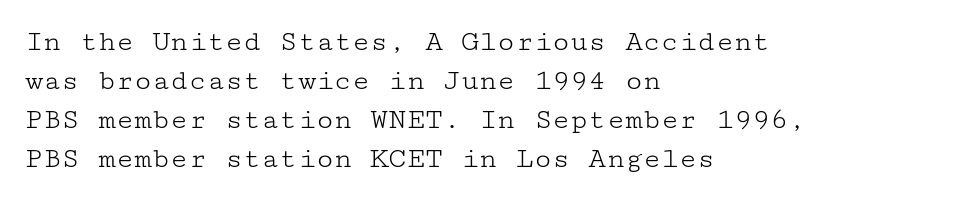
Q: Is the text bold? A: No.
Q: Is the text italic (slanted)? A: No, it is upright.
Q: Is the typeface a serif or a sans-serif typeface? A: Serif.
Q: Is the text underlined? A: No.
Q: How is the paragraph aligned? A: Left-aligned.
Q: Is the spacing between letters normal or unusually wide? A: Normal.
Q: Is the spacing between lines tight, normal or loose? A: Normal.
Q: Width (condensed, normal, or wide)? A: Wide.
Q: Stroke contrast? A: Low.
Q: x-height? A: Medium.
